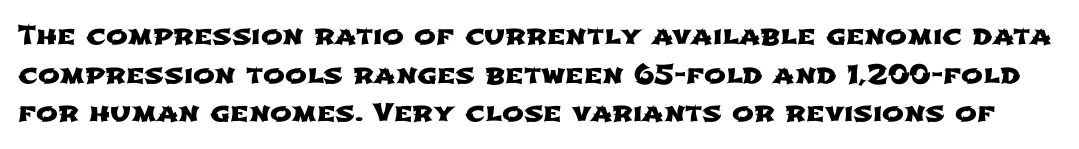
The image shows 26 px text type; set normal line spacing (1.49x), normal letter spacing, not underlined.
